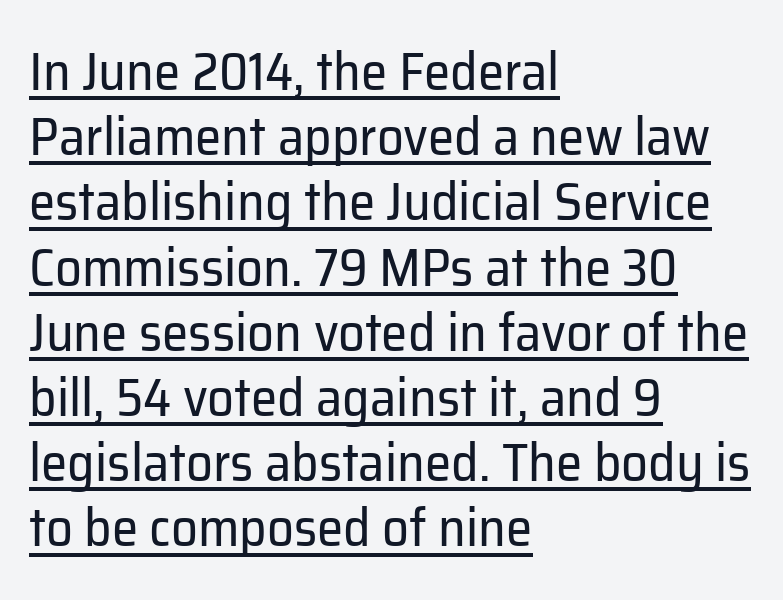
Q: Is the text bold? A: No.
Q: Is the text italic (slanted)? A: No, it is upright.
Q: Is the typeface a serif or a sans-serif typeface? A: Sans-serif.
Q: Is the text underlined? A: Yes.
Q: How is the paragraph aligned? A: Left-aligned.
Q: Is the spacing between letters normal or unusually wide? A: Normal.
Q: Width (condensed, normal, or wide)? A: Normal.
Q: Stroke contrast? A: Low.
Q: x-height? A: Medium.
Q: Monospaced? A: No.
